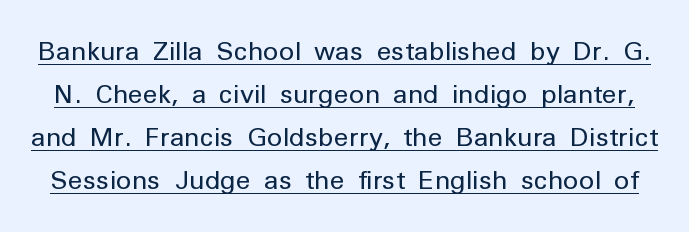
{"italic": "no", "bold": "no", "underline": "yes", "line_spacing": "normal", "line_spacing_ratio": 1.66, "letter_spacing": "normal", "letter_spacing_em": 0.0, "glyph_px": 26}
